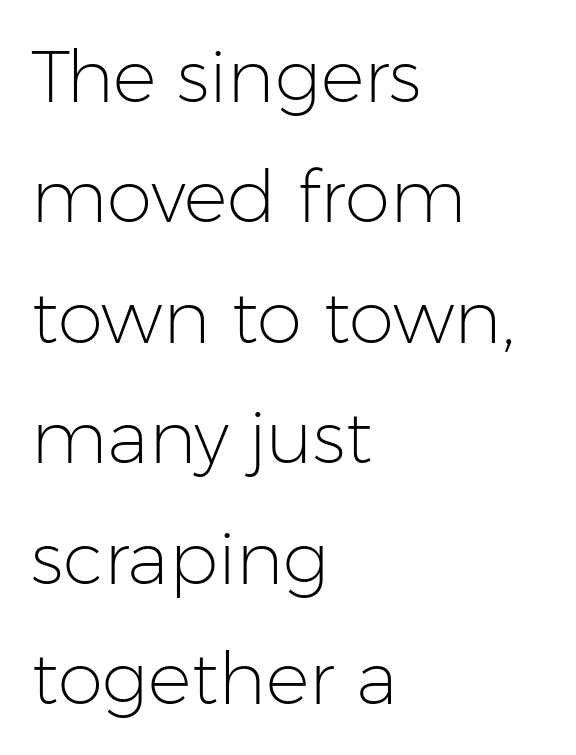
The image shows 73 px light sans-serif type, upright; set left-aligned, normal line spacing (1.65x), normal letter spacing, not underlined; low stroke contrast and a medium x-height.
